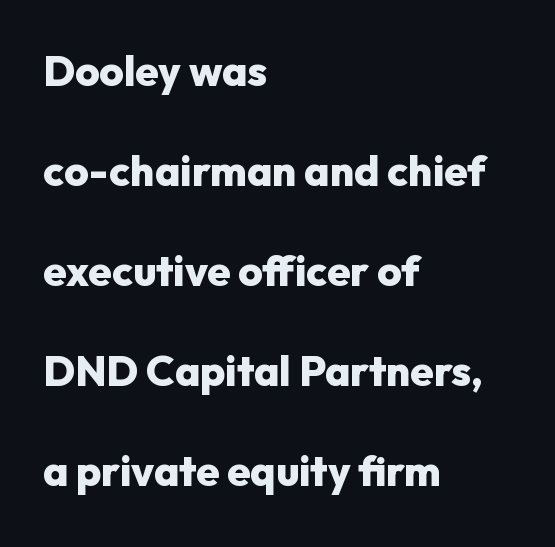
{"serif": "no", "italic": "no", "bold": "yes", "weight": "heavy", "width": "normal", "stroke_contrast": "low", "x_height": "medium", "monospaced": "no", "underline": "no", "align": "left", "line_spacing": "loose", "line_spacing_ratio": 2.38, "letter_spacing": "normal", "letter_spacing_em": 0.0, "glyph_px": 42}
